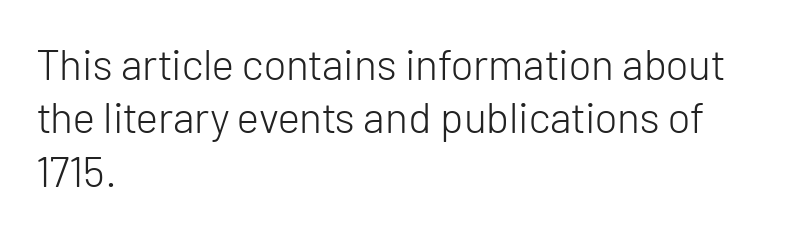
Q: Is the text bold? A: No.
Q: Is the text italic (slanted)? A: No, it is upright.
Q: Is the typeface a serif or a sans-serif typeface? A: Sans-serif.
Q: Is the text underlined? A: No.
Q: How is the paragraph aligned? A: Left-aligned.
Q: Is the spacing between letters normal or unusually wide? A: Normal.
Q: Width (condensed, normal, or wide)? A: Normal.
Q: Stroke contrast? A: Low.
Q: x-height? A: Medium.
Q: Monospaced? A: No.
